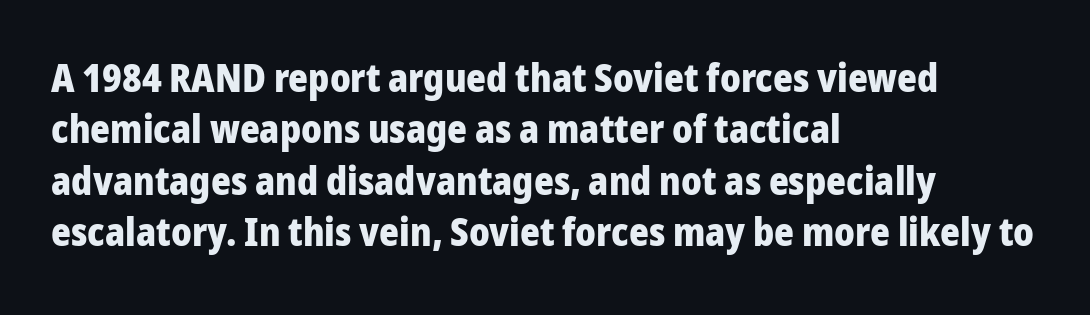
{"serif": "no", "italic": "no", "bold": "yes", "weight": "heavy", "width": "normal", "stroke_contrast": "low", "x_height": "medium", "monospaced": "no", "underline": "no", "align": "left", "line_spacing": "normal", "line_spacing_ratio": 1.35, "letter_spacing": "normal", "letter_spacing_em": 0.0, "glyph_px": 38}
